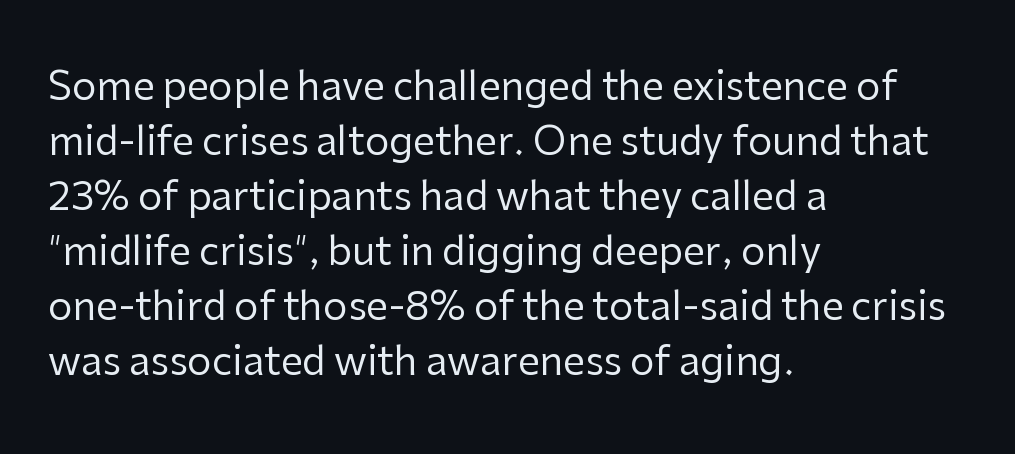
How are the letters spaced? Ordinarily, with no added tracking. The weight tops out at a normal text grade. Line beginnings align vertically; line endings do not. These lines are composed in type without serifs. Plain, unruled lines of type.
